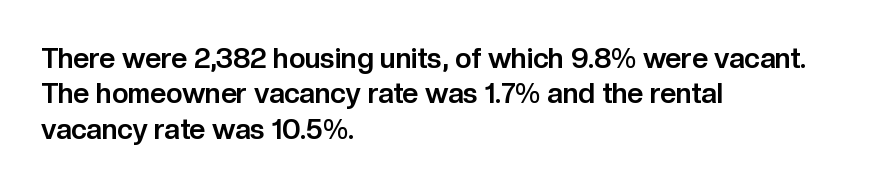
The image shows 28 px bold sans-serif type, upright; set left-aligned, normal line spacing (1.26x), normal letter spacing, not underlined; low stroke contrast and a medium x-height.
